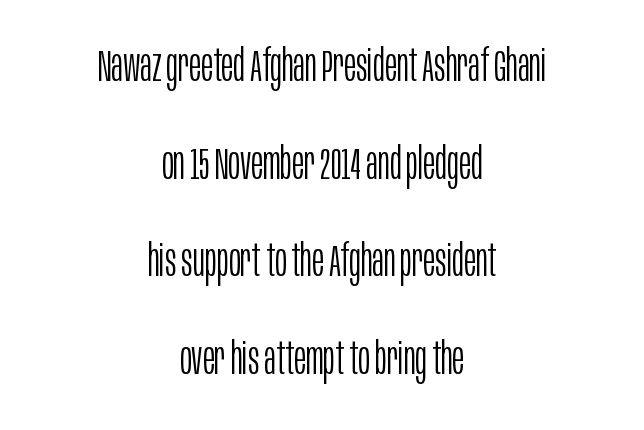
Quick note: interline space is abundant. This sample is center-justified, so both line endings float freely. The font is comparable to plain body text, perhaps lighter. Typographically, this falls in the sans-serif category. You could call the tracking neutral — neither tight nor loose.
